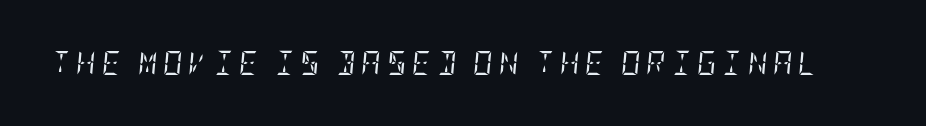
The image shows 24 px text type, italic (leaning right); set unusually wide letter spacing (+0.24 em), not underlined.
